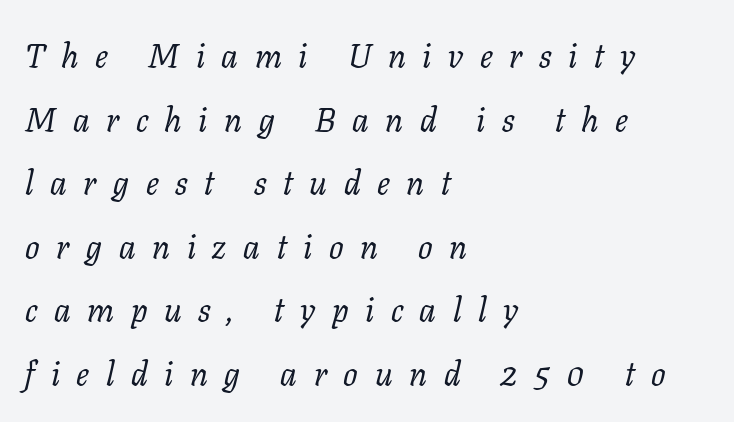
{"serif": "yes", "italic": "yes", "lean": "right", "slant_degrees": 11, "bold": "no", "weight": "regular", "width": "normal", "stroke_contrast": "low", "x_height": "medium", "monospaced": "no", "underline": "no", "align": "left", "line_spacing_ratio": 1.87, "letter_spacing": "wide", "letter_spacing_em": 0.49, "glyph_px": 34}
